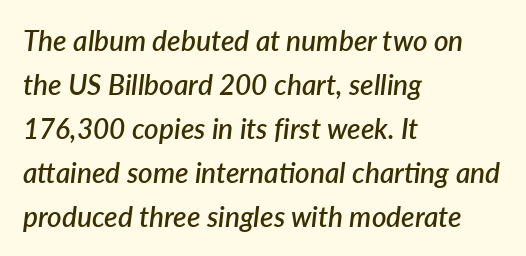
Q: Is the text bold? A: Semi-bold.
Q: Is the text italic (slanted)? A: Yes, it leans right by about 7 degrees.
Q: Is the text underlined? A: No.
Q: How is the paragraph aligned? A: Left-aligned.
Q: Is the spacing between letters normal or unusually wide? A: Normal.
Q: Is the spacing between lines tight, normal or loose? A: Normal.
Q: Width (condensed, normal, or wide)? A: Normal.
Q: Stroke contrast? A: Low.
Q: x-height? A: Medium.
Q: Monospaced? A: No.
